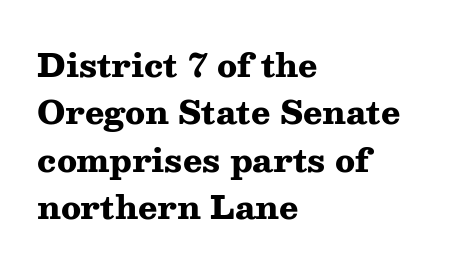
Q: Is the text bold? A: Yes.
Q: Is the text italic (slanted)? A: No, it is upright.
Q: Is the typeface a serif or a sans-serif typeface? A: Serif.
Q: Is the text underlined? A: No.
Q: How is the paragraph aligned? A: Left-aligned.
Q: Is the spacing between letters normal or unusually wide? A: Normal.
Q: Is the spacing between lines tight, normal or loose? A: Normal.
Q: Width (condensed, normal, or wide)? A: Wide.
Q: Stroke contrast? A: Medium.
Q: x-height? A: Medium.
Q: Monospaced? A: No.
